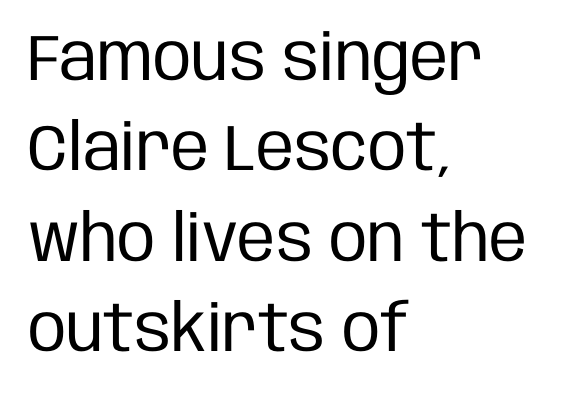
The image shows 65 px regular-weight, condensed sans-serif type, upright; set left-aligned, normal line spacing (1.39x), normal letter spacing, not underlined; low stroke contrast and a large x-height.
